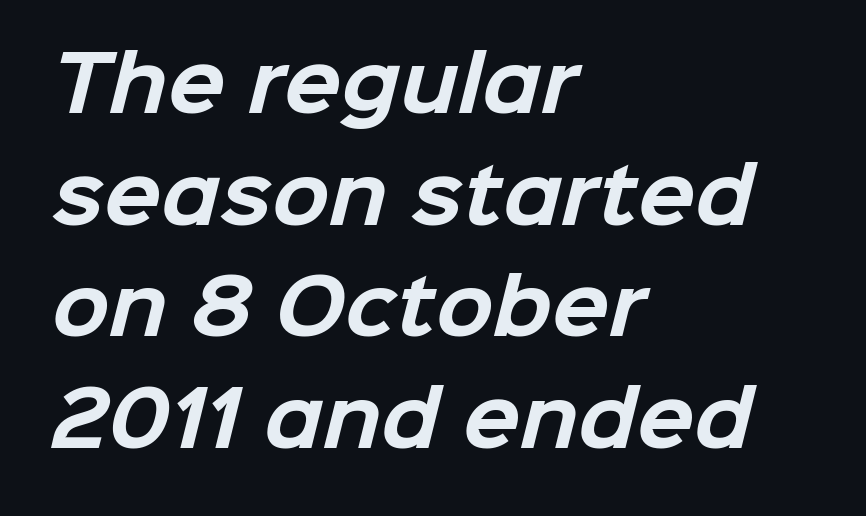
{"serif": "no", "bold": "yes", "weight": "bold", "width": "normal", "stroke_contrast": "low", "x_height": "medium", "monospaced": "no", "underline": "no", "align": "left", "line_spacing": "normal", "line_spacing_ratio": 1.49, "letter_spacing": "normal", "letter_spacing_em": 0.0, "glyph_px": 75}
